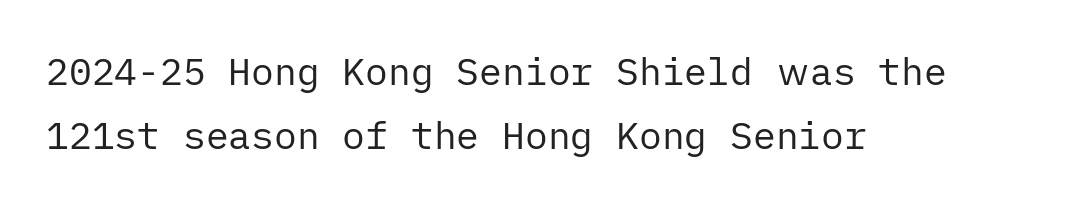
Q: Is the text bold? A: No.
Q: Is the text italic (slanted)? A: No, it is upright.
Q: Is the typeface a serif or a sans-serif typeface? A: Sans-serif.
Q: Is the text underlined? A: No.
Q: How is the paragraph aligned? A: Left-aligned.
Q: Is the spacing between letters normal or unusually wide? A: Normal.
Q: Is the spacing between lines tight, normal or loose? A: Normal.
Q: Width (condensed, normal, or wide)? A: Normal.
Q: Stroke contrast? A: Low.
Q: x-height? A: Medium.
